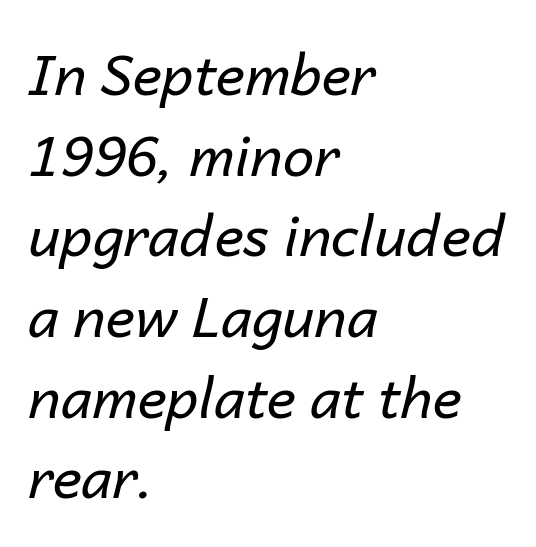
This rendering leaves character spacing at its baseline value. Every row of glyphs begins at an identical x-position on the left. Each letter keeps its own natural width here, so spacing adapts to shape. The font sits on the lighter half of the weight spectrum, regular included. Notice how the stems are inclined rather than vertical — that's the hallmark of italics.
